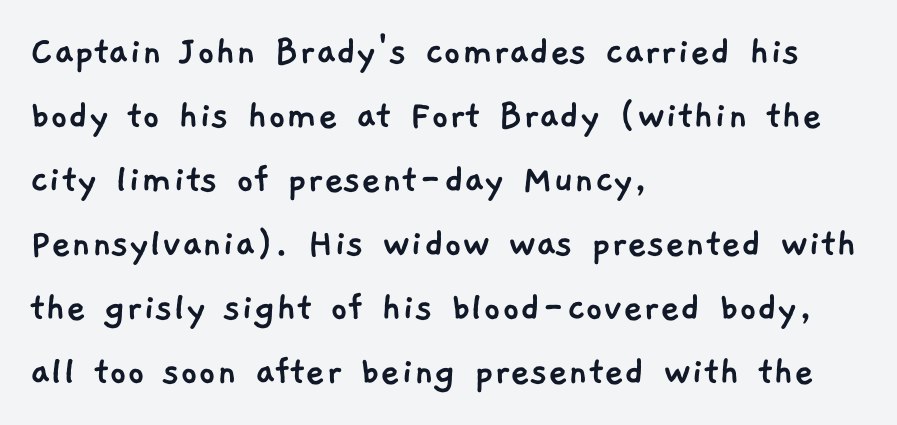
{"serif": "no", "width": "normal", "stroke_contrast": "low", "x_height": "medium", "monospaced": "no", "underline": "no", "align": "left", "line_spacing": "normal", "line_spacing_ratio": 1.49, "letter_spacing": "normal", "letter_spacing_em": 0.0, "glyph_px": 43}
